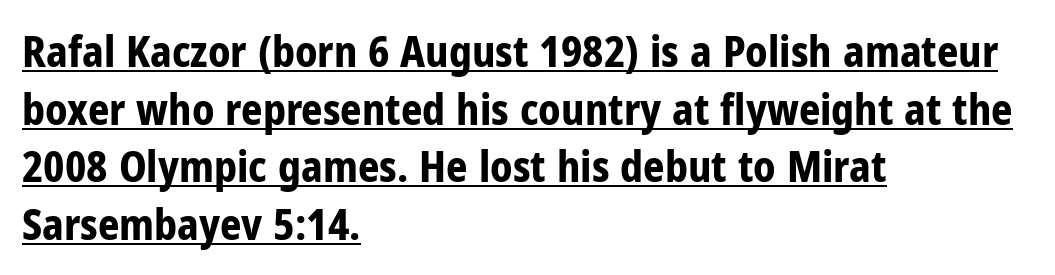
Q: Is the text bold? A: Yes.
Q: Is the text italic (slanted)? A: No, it is upright.
Q: Is the typeface a serif or a sans-serif typeface? A: Sans-serif.
Q: Is the text underlined? A: Yes.
Q: How is the paragraph aligned? A: Left-aligned.
Q: Is the spacing between letters normal or unusually wide? A: Normal.
Q: Is the spacing between lines tight, normal or loose? A: Normal.
Q: Width (condensed, normal, or wide)? A: Condensed.
Q: Stroke contrast? A: Low.
Q: x-height? A: Medium.
Q: Monospaced? A: No.
